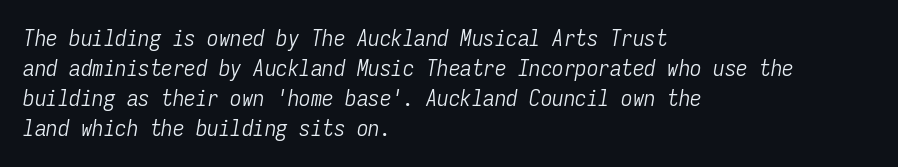
The image shows 23 px text type, italic (leaning right); set left-aligned, normal line spacing (1.31x), normal letter spacing, not underlined.
